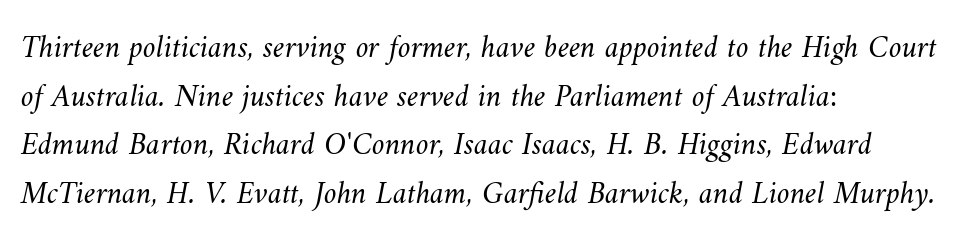
Q: Is the text bold? A: No.
Q: Is the text underlined? A: No.
Q: How is the paragraph aligned? A: Left-aligned.
Q: Is the spacing between letters normal or unusually wide? A: Normal.
Q: Is the spacing between lines tight, normal or loose? A: Normal.
Q: Width (condensed, normal, or wide)? A: Normal.
Q: Stroke contrast? A: Medium.
Q: x-height? A: Small.
Q: Monospaced? A: No.
